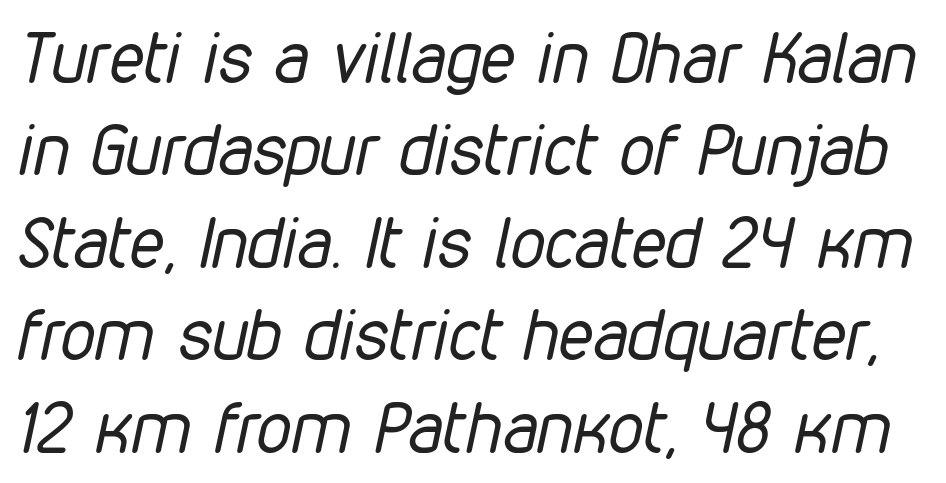
{"italic": "yes", "lean": "right", "slant_degrees": 12, "bold": "no", "weight": "regular", "width": "condensed", "stroke_contrast": "low", "x_height": "medium", "monospaced": "no", "underline": "no", "line_spacing": "normal", "line_spacing_ratio": 1.32, "letter_spacing": "normal", "letter_spacing_em": 0.0, "glyph_px": 70}
